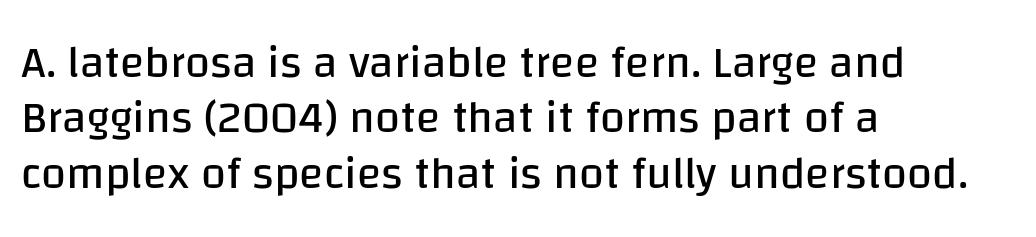
Q: Is the text bold? A: No.
Q: Is the text italic (slanted)? A: No, it is upright.
Q: Is the typeface a serif or a sans-serif typeface? A: Sans-serif.
Q: Is the text underlined? A: No.
Q: How is the paragraph aligned? A: Left-aligned.
Q: Is the spacing between letters normal or unusually wide? A: Normal.
Q: Width (condensed, normal, or wide)? A: Normal.
Q: Stroke contrast? A: Low.
Q: x-height? A: Large.
Q: Monospaced? A: No.
